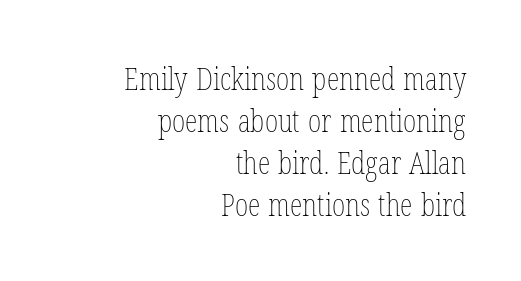
{"italic": "no", "bold": "no", "weight": "thin", "width": "condensed", "stroke_contrast": "low", "x_height": "medium", "monospaced": "no", "underline": "no", "align": "right", "line_spacing": "normal", "line_spacing_ratio": 1.31, "letter_spacing": "normal", "letter_spacing_em": 0.0, "glyph_px": 32}
